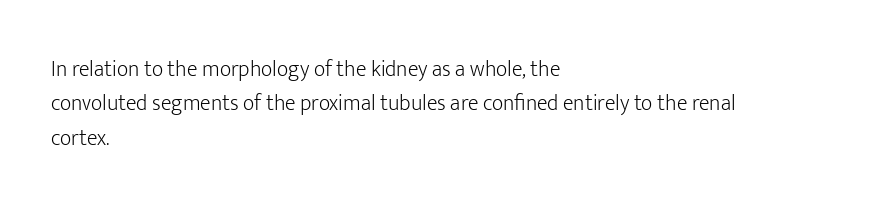
The specimen reads as upright at a glance. Is the stroke heavy? The answer is a plain regular-or-lighter. Clear beneath every line of the passage. Notice how descenders clear the ascenders below comfortably — that's standard leading.
